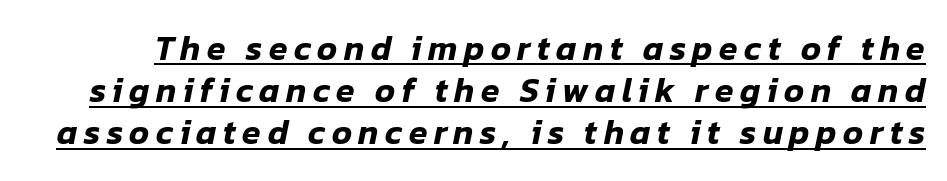
The image shows 34 px text type, italic (leaning right); set line spacing 1.24x, underlined; low stroke contrast and a medium x-height.
